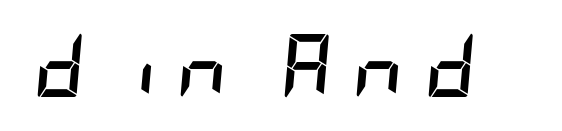
The image shows 63 px semibold, condensed type, italic (leaning right); set unusually wide letter spacing (+0.32 em), not underlined; low stroke contrast and a large x-height.
